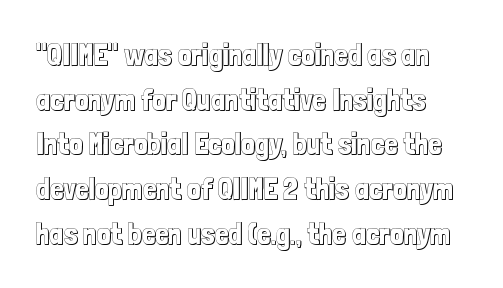
Normally led — the rows are evenly, conventionally spaced. The foot of each line stays bare and open. Unlike italic type, these characters show no tilt at all. Observe the ordinary spacing: letters are neighbours, not strangers.
